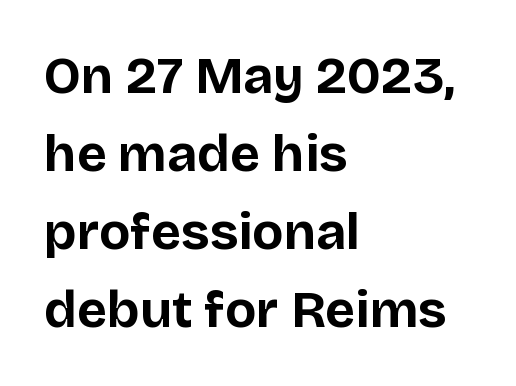
Q: Is the text bold? A: Yes.
Q: Is the text italic (slanted)? A: No, it is upright.
Q: Is the typeface a serif or a sans-serif typeface? A: Sans-serif.
Q: Is the text underlined? A: No.
Q: How is the paragraph aligned? A: Left-aligned.
Q: Is the spacing between letters normal or unusually wide? A: Normal.
Q: Is the spacing between lines tight, normal or loose? A: Normal.
Q: Width (condensed, normal, or wide)? A: Normal.
Q: Stroke contrast? A: Low.
Q: x-height? A: Large.
Q: Monospaced? A: No.
